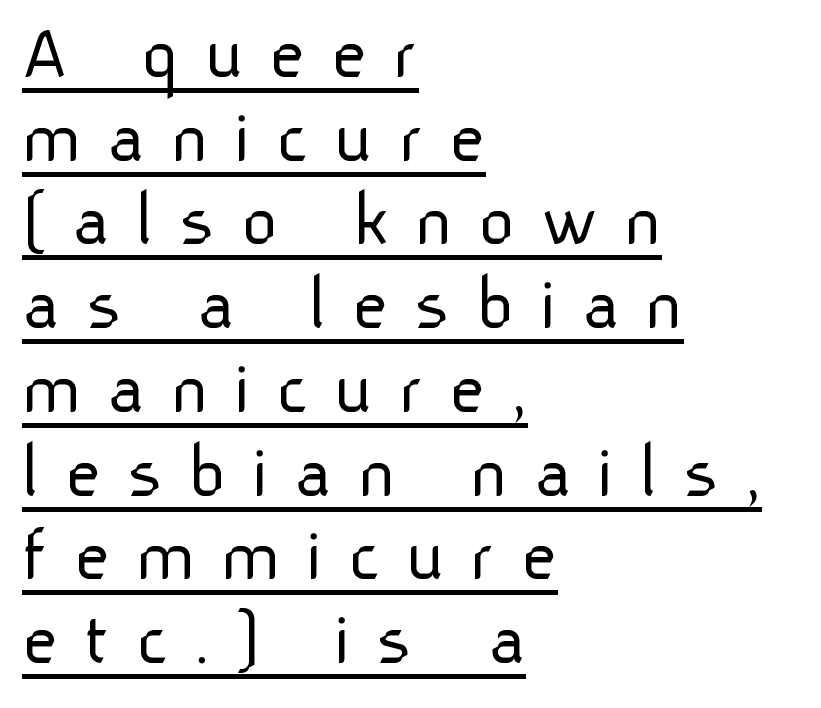
Q: Is the text bold? A: No.
Q: Is the text italic (slanted)? A: No, it is upright.
Q: Is the typeface a serif or a sans-serif typeface? A: Sans-serif.
Q: Is the text underlined? A: Yes.
Q: How is the paragraph aligned? A: Left-aligned.
Q: Is the spacing between letters normal or unusually wide? A: Unusually wide.
Q: Is the spacing between lines tight, normal or loose? A: Tight.
Q: Width (condensed, normal, or wide)? A: Normal.
Q: Stroke contrast? A: Low.
Q: x-height? A: Medium.
Q: Monospaced? A: No.
